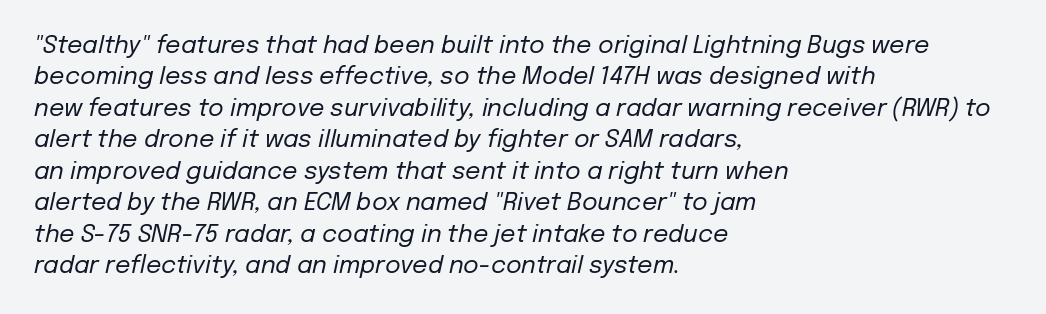
Q: Is the text bold? A: No.
Q: Is the text italic (slanted)? A: Yes, it leans right by about 12 degrees.
Q: Is the text underlined? A: No.
Q: How is the paragraph aligned? A: Left-aligned.
Q: Is the spacing between letters normal or unusually wide? A: Normal.
Q: Is the spacing between lines tight, normal or loose? A: Normal.
